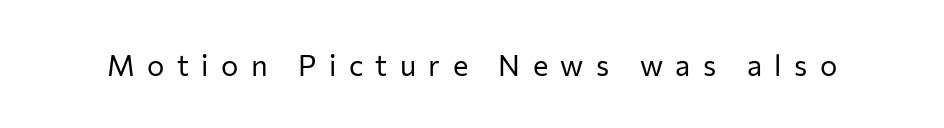
Q: Is the text bold? A: No.
Q: Is the text italic (slanted)? A: No, it is upright.
Q: Is the typeface a serif or a sans-serif typeface? A: Sans-serif.
Q: Is the text underlined? A: No.
Q: Is the spacing between letters normal or unusually wide? A: Unusually wide.
Q: Width (condensed, normal, or wide)? A: Normal.
Q: Stroke contrast? A: Low.
Q: x-height? A: Medium.
Q: Monospaced? A: No.
